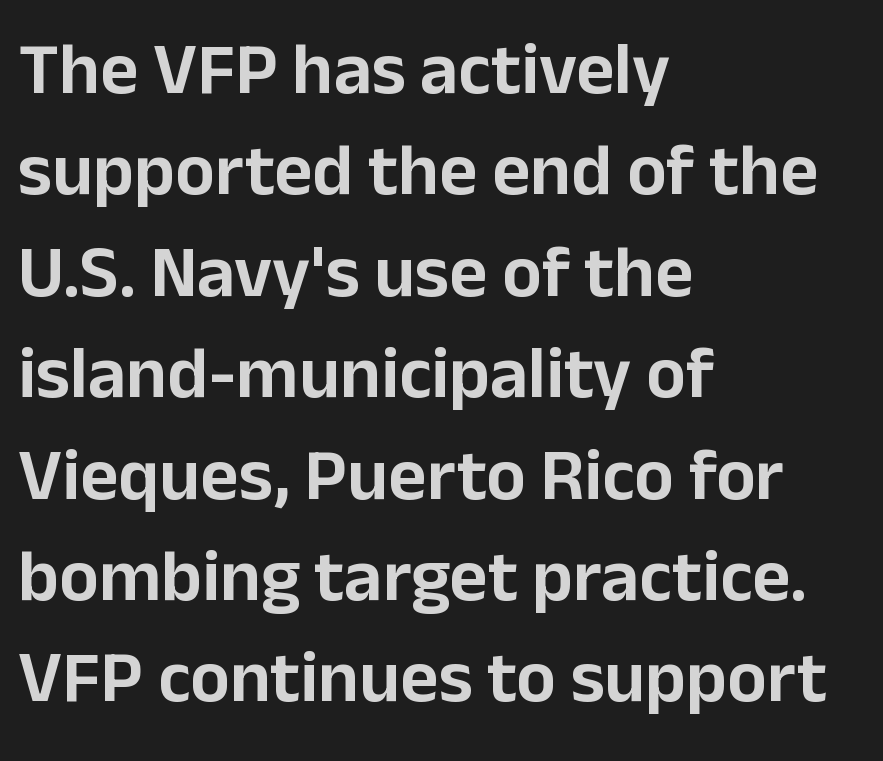
{"serif": "no", "italic": "no", "width": "normal", "stroke_contrast": "low", "x_height": "medium", "monospaced": "no", "underline": "no", "align": "left", "line_spacing": "normal", "line_spacing_ratio": 1.37, "letter_spacing": "normal", "letter_spacing_em": 0.0, "glyph_px": 74}
